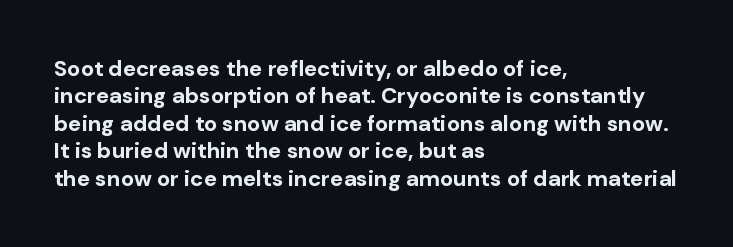
Q: Is the text bold? A: Yes.
Q: Is the text italic (slanted)? A: No, it is upright.
Q: Is the text underlined? A: No.
Q: How is the paragraph aligned? A: Left-aligned.
Q: Is the spacing between letters normal or unusually wide? A: Normal.
Q: Is the spacing between lines tight, normal or loose? A: Normal.
